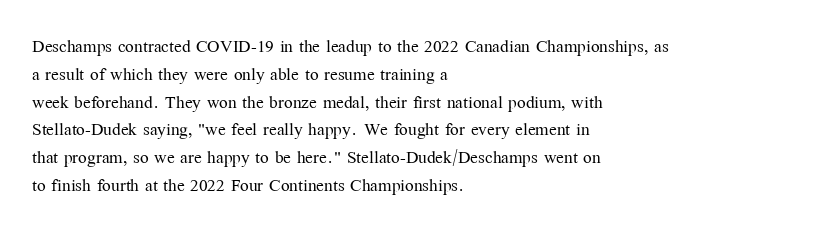
Italic: no, the glyphs are upright roman. Typeset ragged right — the left edge is the straight one. The gaps between neighbouring characters are ordinary and unremarkable. No letter is thick-stroked: the sample isn't bold. Lines of text with bare space underneath.
